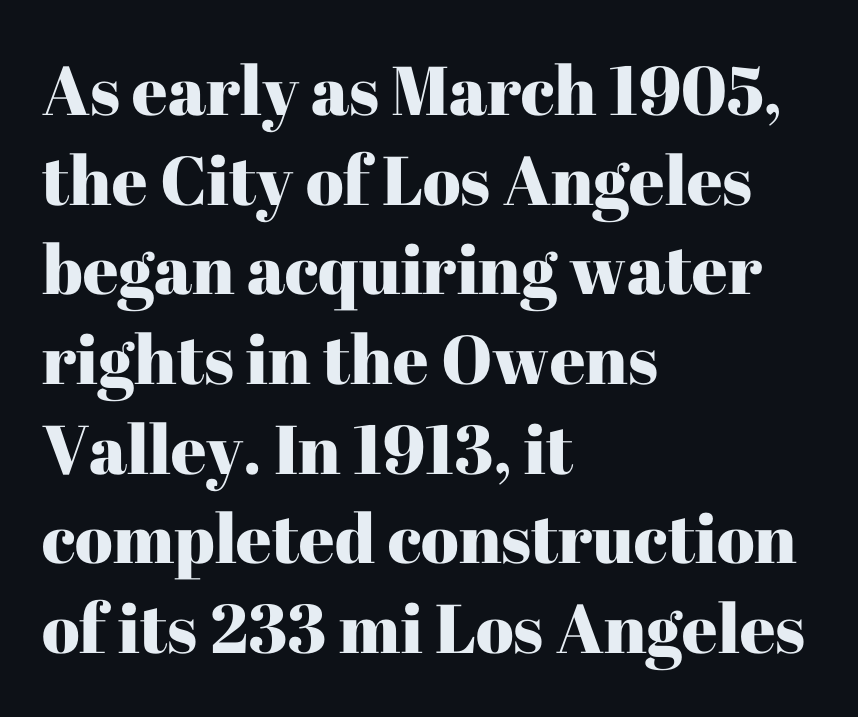
Only glyphs here, with clear space below each row. When letters stand straight like this, we call the style roman or upright. Students, note that the glyphs here touch the page at normal intervals. Successive baselines arrive at the customary interval. Think of a printed novel: that variable character pitch is what you see here. Each line starts at the same left margin while the right side varies.
